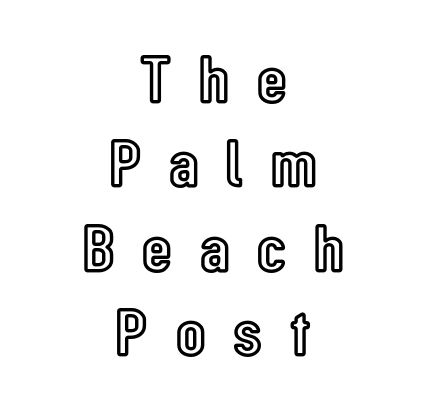
{"italic": "no", "width": "condensed", "x_height": "medium", "monospaced": "no", "underline": "no", "align": "center", "line_spacing_ratio": 1.24, "letter_spacing": "wide", "letter_spacing_em": 0.41, "glyph_px": 68}
